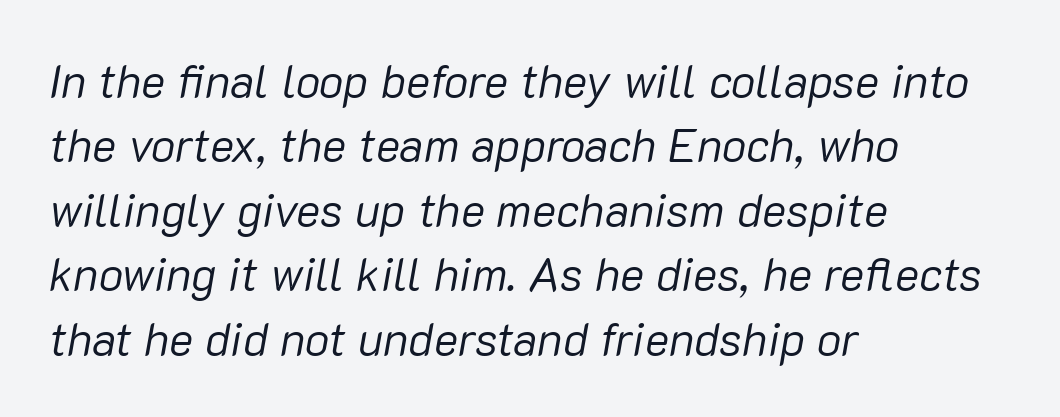
Q: Is the text bold? A: No.
Q: Is the text italic (slanted)? A: Yes, it leans right by about 10 degrees.
Q: Is the text underlined? A: No.
Q: How is the paragraph aligned? A: Left-aligned.
Q: Is the spacing between letters normal or unusually wide? A: Normal.
Q: Is the spacing between lines tight, normal or loose? A: Normal.
Q: Width (condensed, normal, or wide)? A: Normal.
Q: Stroke contrast? A: Low.
Q: x-height? A: Medium.
Q: Monospaced? A: No.
